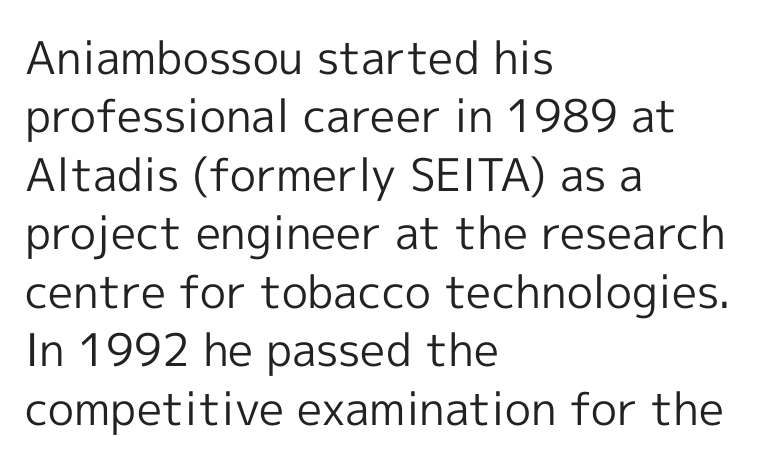
Check under the words: just untouched page. Left-aligned paragraph, ragged on the right. Character widths vary here, with narrow letters taking less room than wide ones. Unlike a traditional serif, this face leaves its strokes unadorned.
